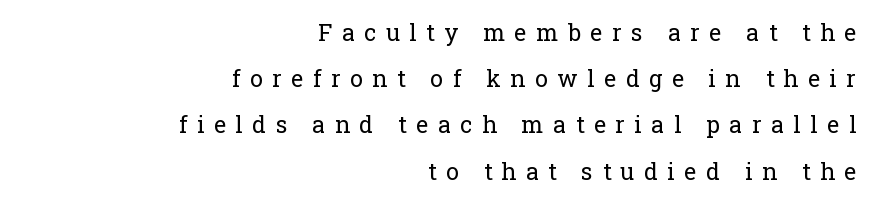
Q: Is the text bold? A: No.
Q: Is the text italic (slanted)? A: No, it is upright.
Q: Is the text underlined? A: No.
Q: How is the paragraph aligned? A: Right-aligned.
Q: Is the spacing between letters normal or unusually wide? A: Unusually wide.
Q: Is the spacing between lines tight, normal or loose? A: Loose.
